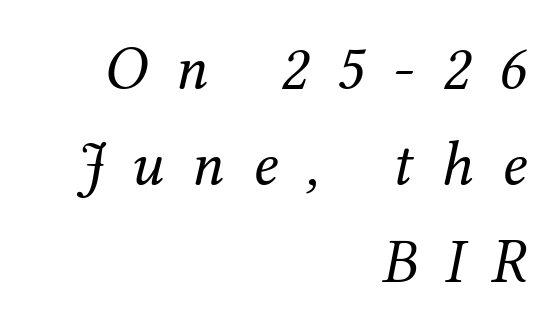
Q: Is the text bold? A: No.
Q: Is the text italic (slanted)? A: Yes, it leans right by about 12 degrees.
Q: Is the typeface a serif or a sans-serif typeface? A: Serif.
Q: Is the text underlined? A: No.
Q: How is the paragraph aligned? A: Right-aligned.
Q: Is the spacing between letters normal or unusually wide? A: Unusually wide.
Q: Is the spacing between lines tight, normal or loose? A: Normal.
Q: Width (condensed, normal, or wide)? A: Normal.
Q: Stroke contrast? A: Medium.
Q: x-height? A: Medium.
Q: Monospaced? A: No.
